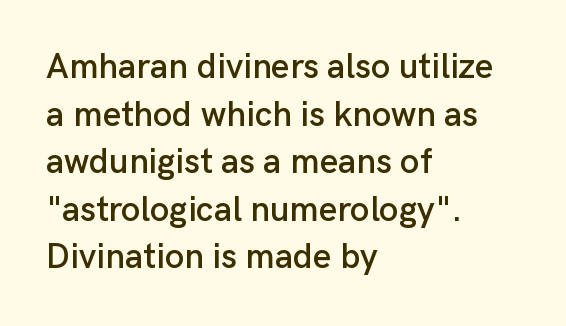
This rendering uses left alignment, leaving the right contour irregular. Varying glyph widths throughout — classic text-font behaviour. Students, note that the glyphs here touch the page at normal intervals. Designer's note — italics off, roman on. How would I describe the line gaps? Plain and ordinary. The strip under each line holds only bare page.
